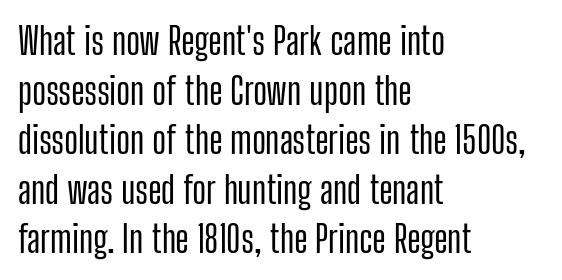
The image shows 37 px condensed sans-serif type, upright; set left-aligned, normal line spacing (1.34x), normal letter spacing, not underlined; low stroke contrast and a medium x-height.
